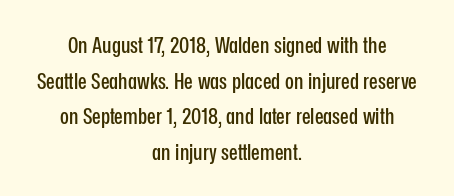
{"italic": "no", "underline": "no", "align": "center", "line_spacing": "normal", "line_spacing_ratio": 1.55, "letter_spacing": "normal", "letter_spacing_em": 0.0, "glyph_px": 23}
